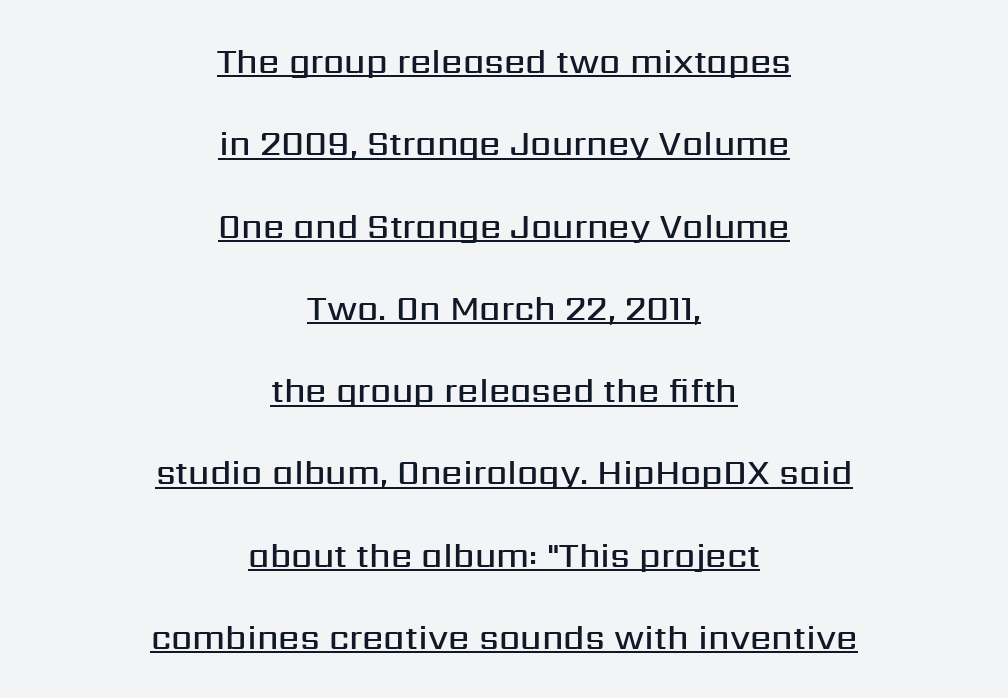
{"serif": "no", "italic": "no", "bold": "semi", "weight": "semibold", "width": "normal", "stroke_contrast": "medium", "x_height": "medium", "monospaced": "no", "underline": "yes", "align": "center", "line_spacing": "loose", "line_spacing_ratio": 2.42, "letter_spacing": "normal", "letter_spacing_em": 0.0, "glyph_px": 34}
